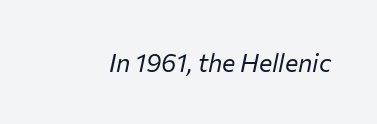
A quiet, ordinary-to-light weight characterises the typeface. A typesetter would call this zero additional tracking. The typography opts for an oblique posture over an upright one. Beneath every word, the page is bare.
